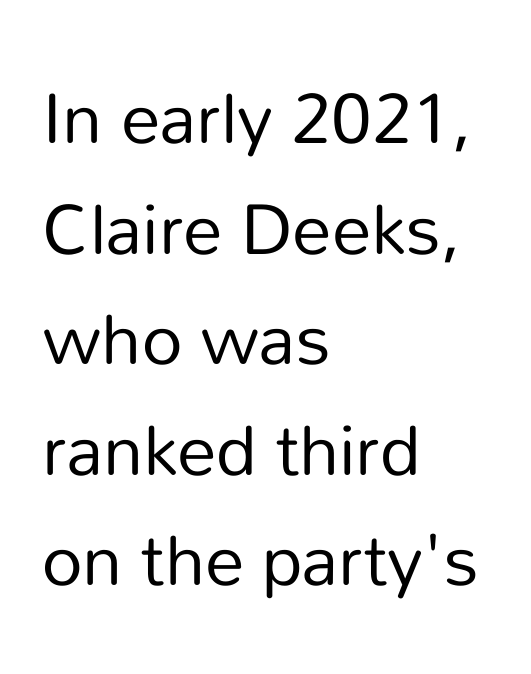
The image shows 79 px regular-weight sans-serif type, upright; set left-aligned, normal line spacing (1.4x), normal letter spacing, not underlined; low stroke contrast and a medium x-height.
